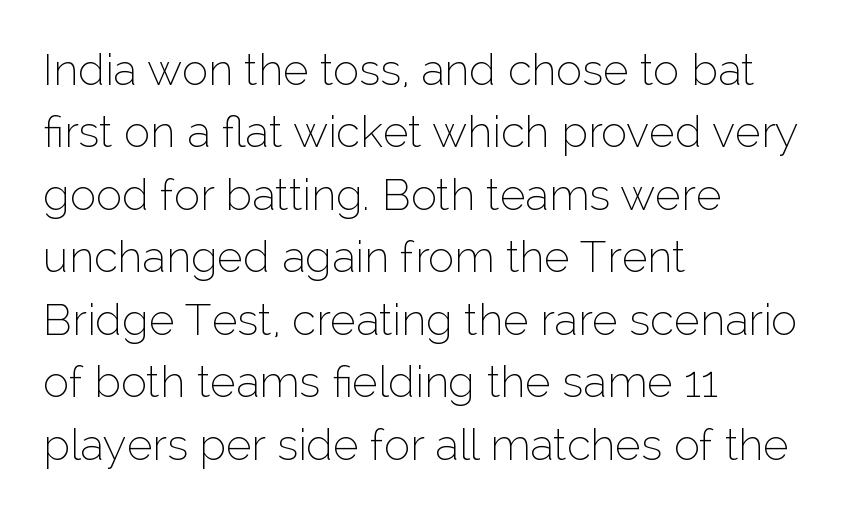
{"serif": "no", "italic": "no", "bold": "no", "weight": "thin", "width": "normal", "stroke_contrast": "low", "x_height": "medium", "monospaced": "no", "underline": "no", "align": "left", "line_spacing": "normal", "line_spacing_ratio": 1.42, "letter_spacing": "normal", "letter_spacing_em": 0.0, "glyph_px": 44}
